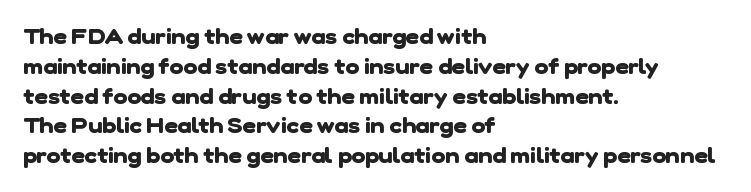
{"bold": "yes", "underline": "no", "align": "left", "line_spacing": "normal", "line_spacing_ratio": 1.42, "letter_spacing": "normal", "letter_spacing_em": 0.0, "glyph_px": 21}
